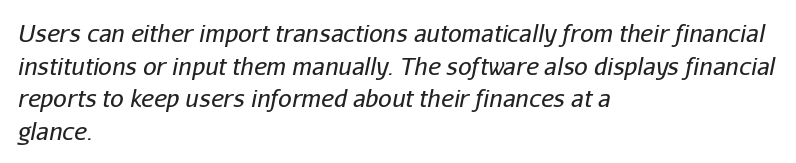
{"italic": "yes", "lean": "right", "slant_degrees": 11, "bold": "no", "underline": "no", "align": "left", "line_spacing": "normal", "line_spacing_ratio": 1.36, "letter_spacing": "normal", "letter_spacing_em": 0.0, "glyph_px": 24}
